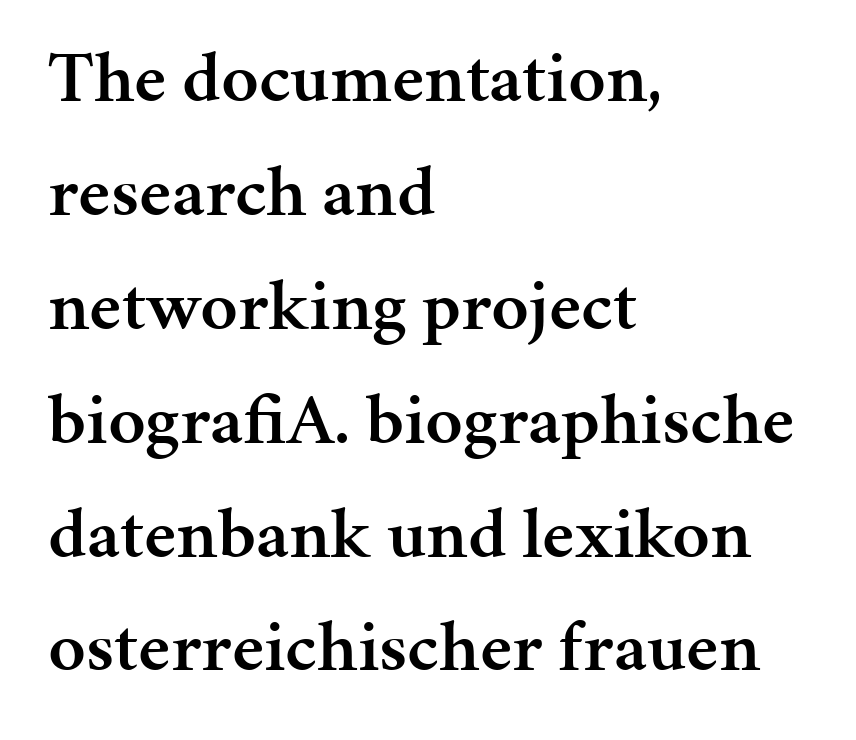
Q: Is the text bold? A: Semi-bold.
Q: Is the text italic (slanted)? A: No, it is upright.
Q: Is the typeface a serif or a sans-serif typeface? A: Serif.
Q: Is the text underlined? A: No.
Q: How is the paragraph aligned? A: Left-aligned.
Q: Is the spacing between letters normal or unusually wide? A: Normal.
Q: Is the spacing between lines tight, normal or loose? A: Normal.
Q: Width (condensed, normal, or wide)? A: Normal.
Q: Stroke contrast? A: Medium.
Q: x-height? A: Medium.
Q: Monospaced? A: No.
